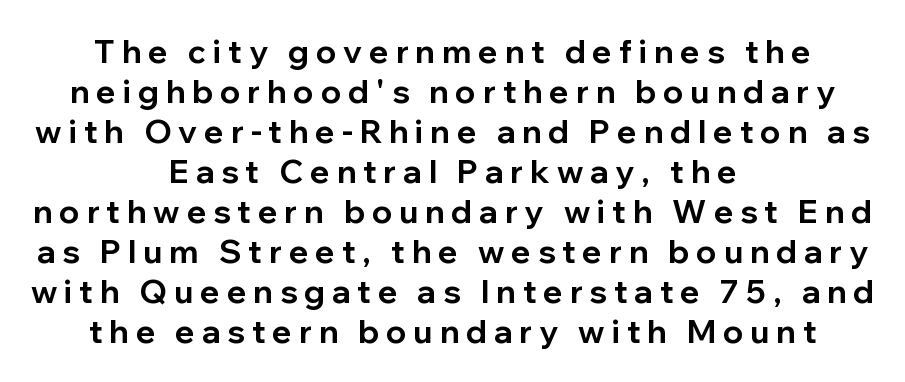
The image shows 32 px bold sans-serif type, upright; set centered, normal line spacing (1.25x), unusually wide letter spacing (+0.22 em), not underlined; low stroke contrast and a medium x-height.
